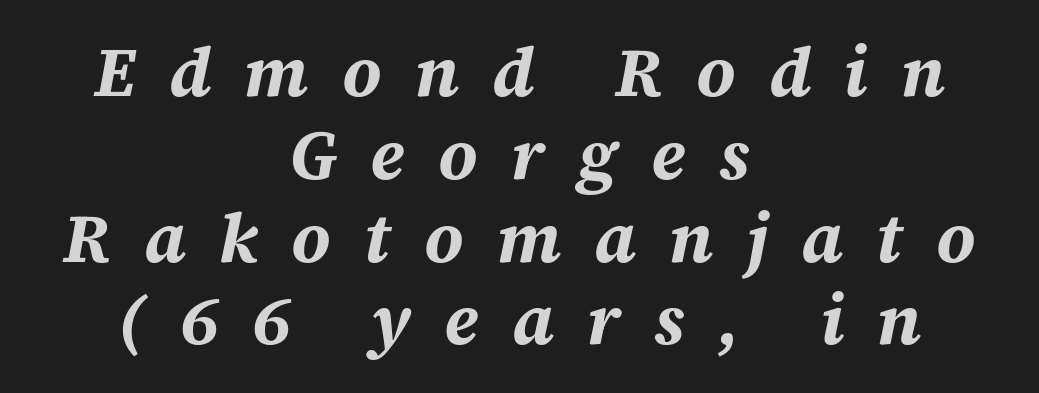
Here the designer chose a conventional face with non-uniform glyph widths. Heavy-handed strokes throughout: this text is bold. Loose tracking; the words dissolve into strings of separated letters. Check under the words: just untouched page. Casual observation: everything's sitting right in the middle.
